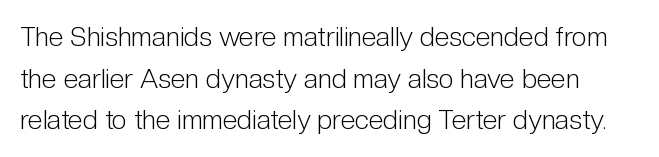
Q: Is the text bold? A: No.
Q: Is the text italic (slanted)? A: No, it is upright.
Q: Is the text underlined? A: No.
Q: Is the spacing between letters normal or unusually wide? A: Normal.
Q: Is the spacing between lines tight, normal or loose? A: Normal.
